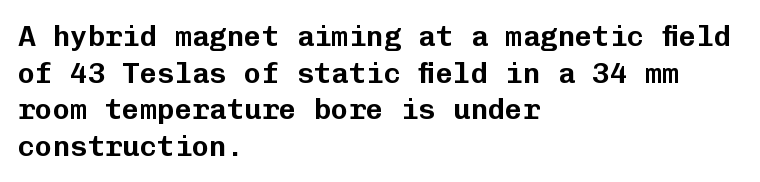
Q: Is the text italic (slanted)? A: No, it is upright.
Q: Is the typeface a serif or a sans-serif typeface? A: Sans-serif.
Q: Is the text underlined? A: No.
Q: How is the paragraph aligned? A: Left-aligned.
Q: Is the spacing between letters normal or unusually wide? A: Normal.
Q: Is the spacing between lines tight, normal or loose? A: Normal.
Q: Width (condensed, normal, or wide)? A: Normal.
Q: Stroke contrast? A: Low.
Q: x-height? A: Medium.
Q: Monospaced? A: Yes.
